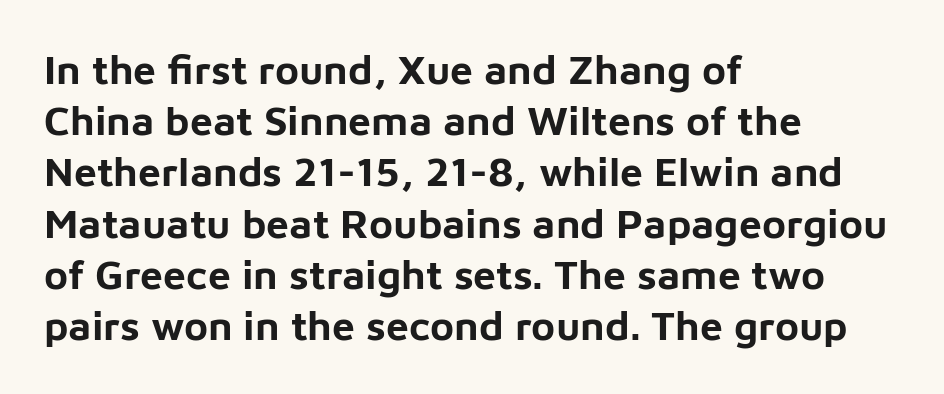
Each letter's strokes conclude bluntly, with no projecting serifs. Do the letters lean? They stand straight. Weight check: bold — yes, fully. Line starts are locked; line ends wander. The type is set solid horizontally, with unmodified tracking.
